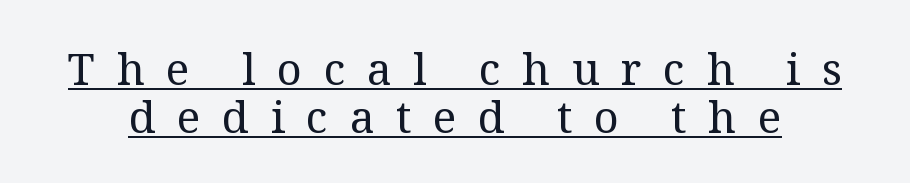
The image shows 44 px regular-weight serif type, upright; set tight line spacing (1.08x), unusually wide letter spacing (+0.49 em), underlined; medium stroke contrast and a medium x-height.
